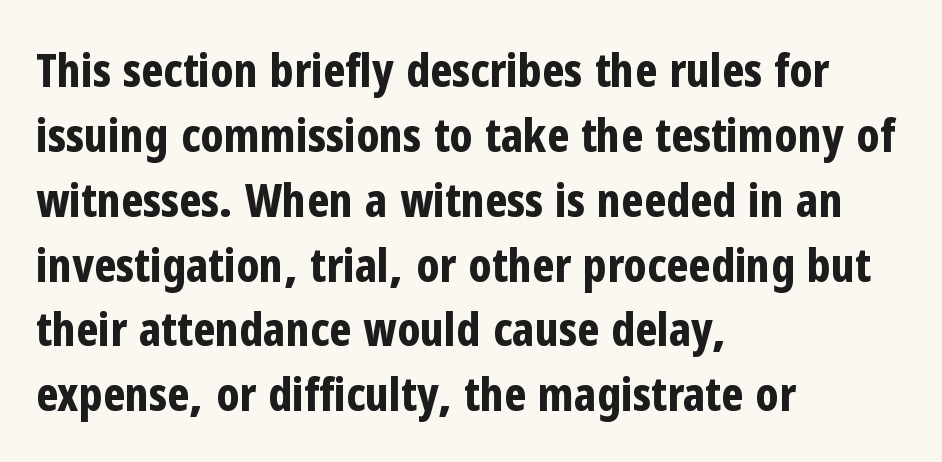
Q: Is the text bold? A: Yes.
Q: Is the text italic (slanted)? A: No, it is upright.
Q: Is the typeface a serif or a sans-serif typeface? A: Sans-serif.
Q: Is the text underlined? A: No.
Q: How is the paragraph aligned? A: Left-aligned.
Q: Is the spacing between letters normal or unusually wide? A: Normal.
Q: Is the spacing between lines tight, normal or loose? A: Normal.
Q: Width (condensed, normal, or wide)? A: Condensed.
Q: Stroke contrast? A: Low.
Q: x-height? A: Medium.
Q: Monospaced? A: No.
